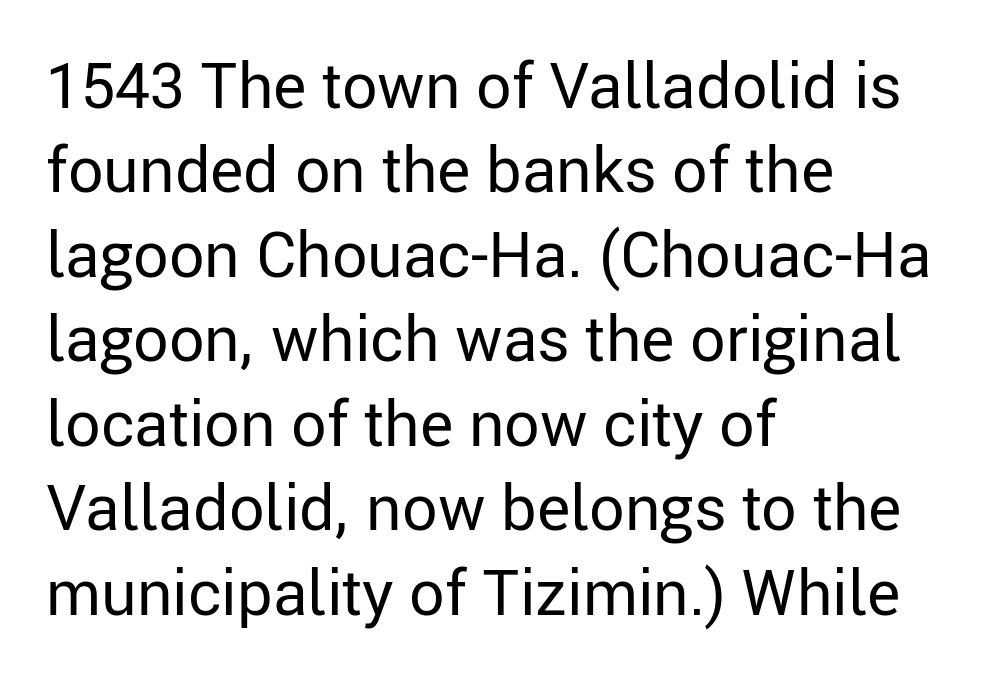
Is the block centered? No — it sits flush against the left margin. Does the leading feel generous? No, just average. The typeface has the unassuming heft of standard copy or less. The gap between lines stays unmarked.
